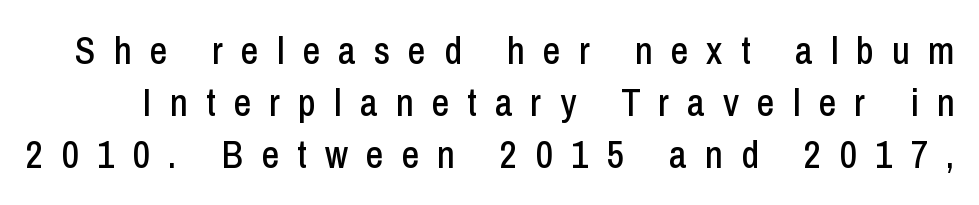
Tracking here is generous; glyphs stand well apart from one another. You could not count columns in this text — the font is proportionally spaced. Serifs: no, the terminals of the letterforms are clean. Rows of type keep a routine distance in the vertical direction. No word sits above an underline. No italicization has been applied; the sample stays upright.
